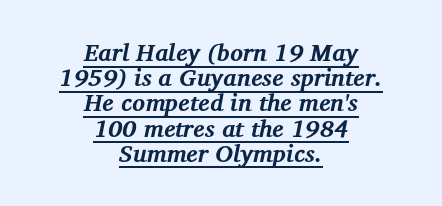
Q: Is the text bold? A: Yes.
Q: Is the text italic (slanted)? A: Yes, it leans right by about 12 degrees.
Q: Is the text underlined? A: Yes.
Q: How is the paragraph aligned? A: Centered.
Q: Is the spacing between letters normal or unusually wide? A: Normal.
Q: Is the spacing between lines tight, normal or loose? A: Tight.
